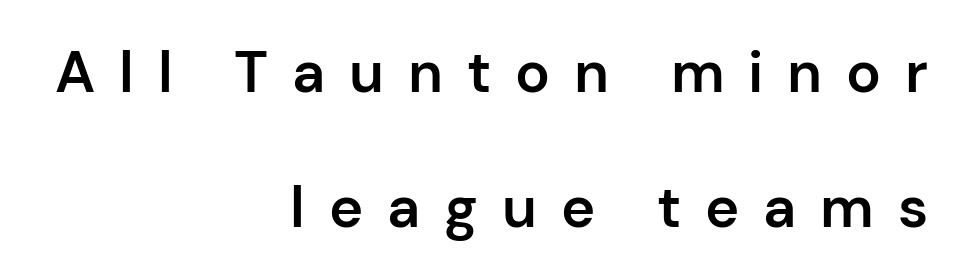
{"serif": "no", "italic": "no", "bold": "semi", "weight": "semibold", "width": "normal", "stroke_contrast": "low", "x_height": "medium", "monospaced": "no", "underline": "no", "align": "right", "line_spacing": "loose", "line_spacing_ratio": 2.32, "letter_spacing": "wide", "letter_spacing_em": 0.41, "glyph_px": 58}
